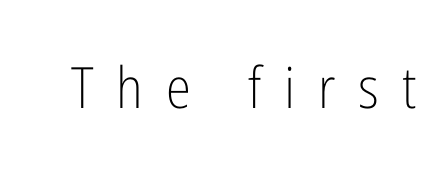
There is plenty of visible air inserted between adjacent glyphs. In terms of letterform style, serifs are entirely absent. The strokes carry an ordinary text weight at most. No word sits above an underline. You can tell it's not italic because the verticals are truly vertical.
